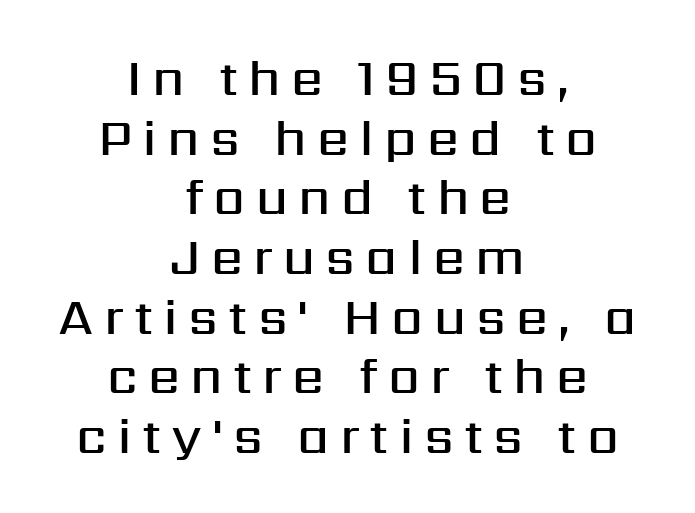
{"serif": "no", "italic": "no", "bold": "semi", "weight": "semibold", "width": "normal", "stroke_contrast": "medium", "x_height": "medium", "monospaced": "no", "underline": "no", "align": "center", "line_spacing_ratio": 1.17, "letter_spacing": "wide", "letter_spacing_em": 0.2, "glyph_px": 51}
